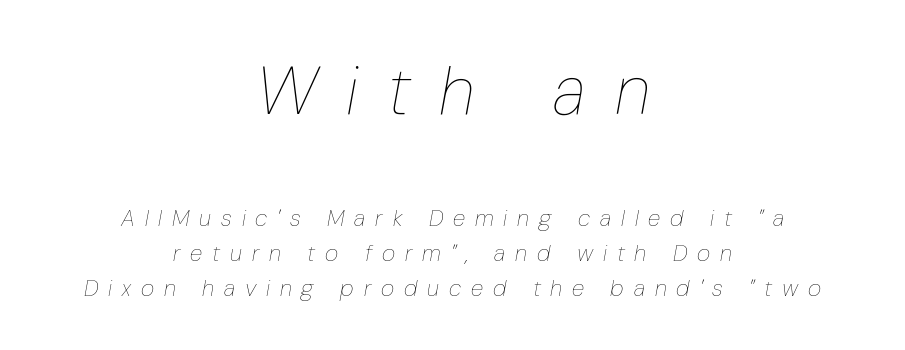
The image shows 68 px thin, condensed type, italic (leaning right); set centered, normal line spacing (1.51x), unusually wide letter spacing (+0.43 em), not underlined; the first (top) block is 2.96x larger; low stroke contrast and a medium x-height.
